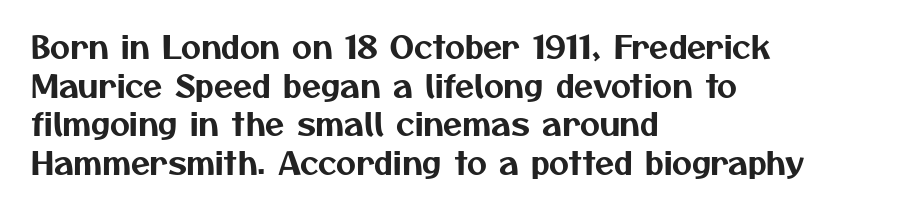
A typesetter would call this proportional, since set widths differ per character. Decoration check: the copy has no underline. Characters follow at the spacing the type designer built in. This rendering employs a face without finishing strokes, i.e., a sans-serif.
